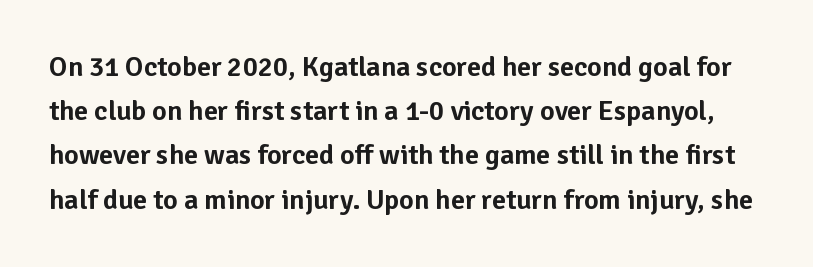
The image shows 28 px sans-serif type, upright; set normal line spacing (1.58x), normal letter spacing, not underlined; low stroke contrast and a medium x-height.
